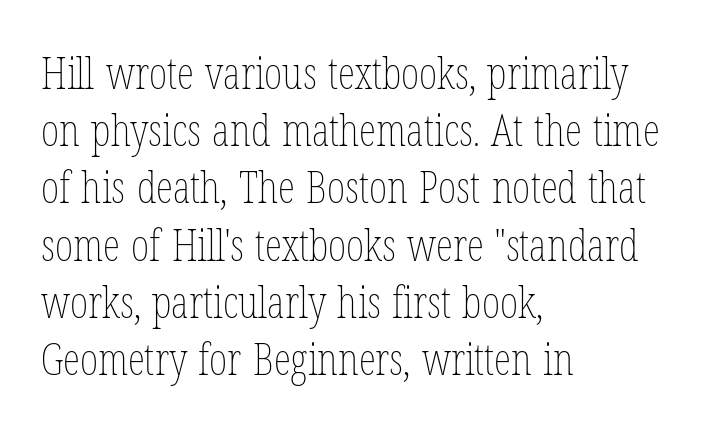
Q: Is the text bold? A: No.
Q: Is the text italic (slanted)? A: No, it is upright.
Q: Is the text underlined? A: No.
Q: How is the paragraph aligned? A: Left-aligned.
Q: Is the spacing between letters normal or unusually wide? A: Normal.
Q: Is the spacing between lines tight, normal or loose? A: Normal.
Q: Width (condensed, normal, or wide)? A: Condensed.
Q: Stroke contrast? A: Low.
Q: x-height? A: Medium.
Q: Monospaced? A: No.
